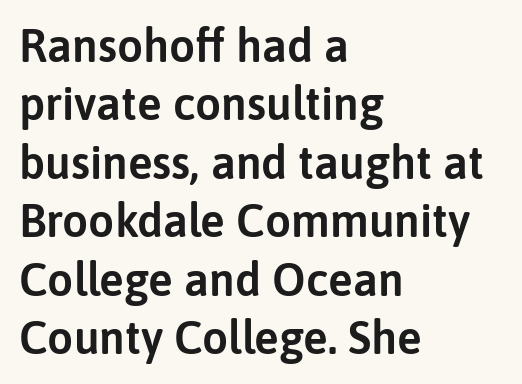
The image shows 46 px sans-serif type, upright; set left-aligned, normal line spacing (1.27x), normal letter spacing, not underlined; low stroke contrast and a medium x-height.
